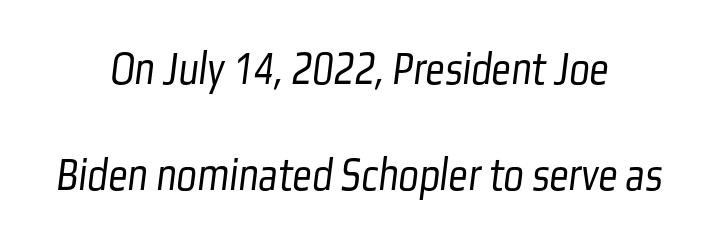
{"serif": "no", "bold": "no", "weight": "light", "width": "condensed", "stroke_contrast": "low", "x_height": "medium", "monospaced": "no", "underline": "no", "align": "center", "line_spacing": "loose", "line_spacing_ratio": 2.2, "letter_spacing": "normal", "letter_spacing_em": 0.0, "glyph_px": 48}
